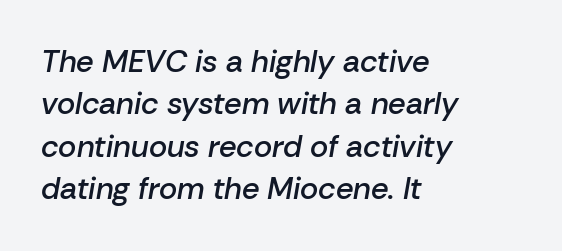
Baseline-to-baseline distance is the conventional proportion of letter height. The horizontal fit of the characters is conventional and even. Is this a fixed-width face? No — the glyphs have proportional, varying widths. The string is rendered with underlining switched off. How heavy is the stroke? Medium-heavy — a semibold, shy of bold. One-word summary of the alignment: left.
